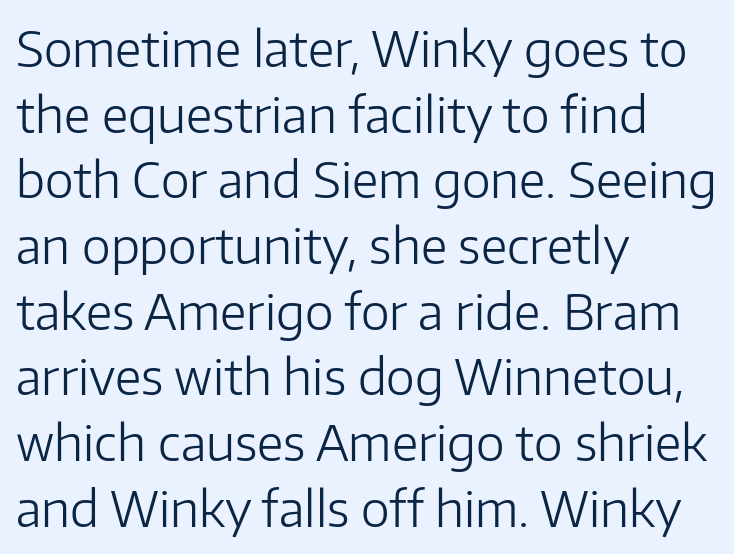
Q: Is the text bold? A: No.
Q: Is the text italic (slanted)? A: No, it is upright.
Q: Is the typeface a serif or a sans-serif typeface? A: Sans-serif.
Q: Is the text underlined? A: No.
Q: How is the paragraph aligned? A: Left-aligned.
Q: Is the spacing between letters normal or unusually wide? A: Normal.
Q: Is the spacing between lines tight, normal or loose? A: Normal.
Q: Width (condensed, normal, or wide)? A: Normal.
Q: Stroke contrast? A: Low.
Q: x-height? A: Medium.
Q: Monospaced? A: No.
